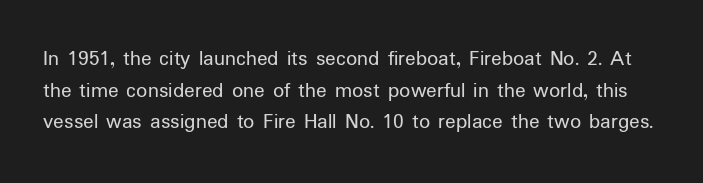
Baseline-to-baseline distance is the conventional proportion of letter height. When letters stand straight like this, we call the style roman or upright. The foot of each line stays bare and open. Is the letter spacing exaggerated? No — it looks like the ordinary default. The strokes carry an ordinary text weight at most.
